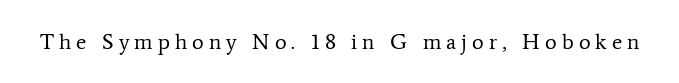
Q: Is the text bold? A: No.
Q: Is the text italic (slanted)? A: No, it is upright.
Q: Is the text underlined? A: No.
Q: Is the spacing between letters normal or unusually wide? A: Unusually wide.
